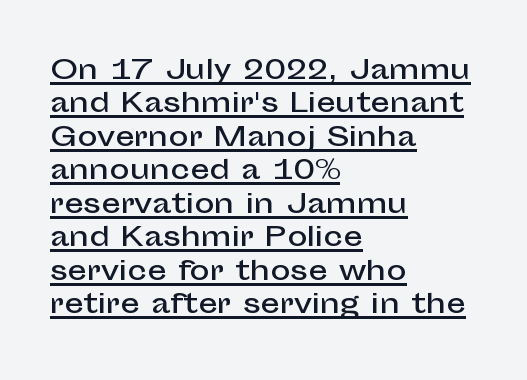
Italic: no, the glyphs are upright roman. The passage shown is underscored from start to finish. Spacing between characters is what you'd get straight out of the box. Which margin do the lines hug? The left one — the right edge is uneven.
